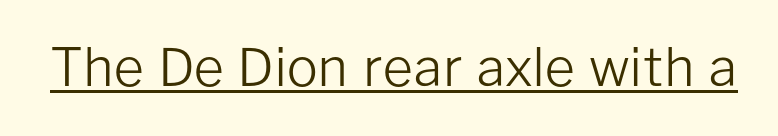
The image shows 52 px light sans-serif type, upright; set normal letter spacing, underlined; low stroke contrast and a medium x-height.
